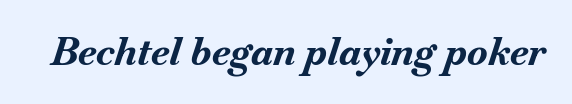
The image shows 38 px bold type, italic (leaning right); set normal letter spacing, not underlined; medium stroke contrast and a small x-height.
